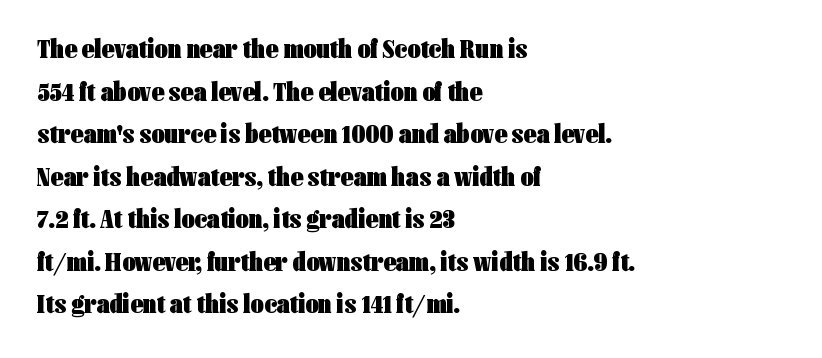
The image shows 28 px heavy, condensed sans-serif type, upright; set left-aligned, normal line spacing (1.52x), normal letter spacing, not underlined; low stroke contrast and a medium x-height.
